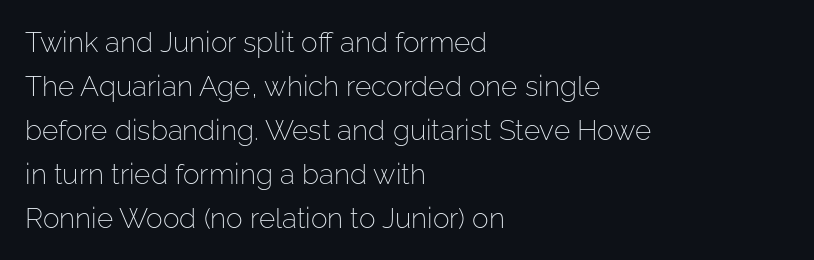
The weight tops out at a normal text grade. Unmarked baselines from the first word to the last. This sample uses an upright cut, with every glyph sitting square on the baseline. Notice how the passage keeps a crisp vertical edge on the left only. Horizontal bands of white between lines are of average thickness. Between one letter and the next there's only the usual sliver of space.
